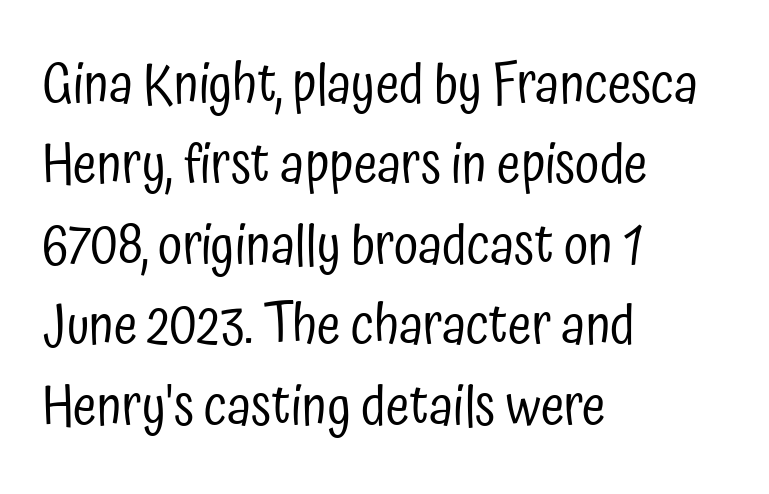
{"serif": "no", "italic": "no", "bold": "no", "weight": "regular", "width": "condensed", "stroke_contrast": "low", "x_height": "medium", "monospaced": "no", "underline": "no", "align": "left", "line_spacing": "normal", "line_spacing_ratio": 1.49, "letter_spacing": "normal", "letter_spacing_em": 0.0, "glyph_px": 54}
